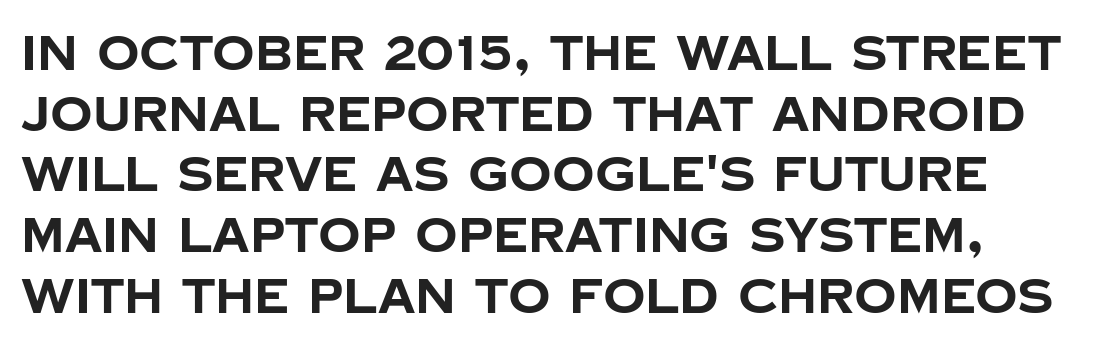
{"serif": "no", "italic": "no", "bold": "yes", "weight": "bold", "width": "normal", "stroke_contrast": "low", "x_height": "large", "monospaced": "no", "underline": "no", "line_spacing": "normal", "line_spacing_ratio": 1.29, "letter_spacing": "normal", "letter_spacing_em": 0.0, "glyph_px": 47}
